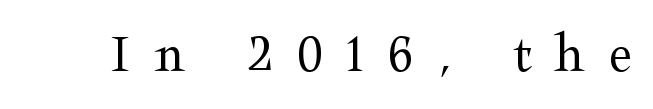
The image shows 57 px regular-weight, wide serif type, upright; set unusually wide letter spacing (+0.41 em), not underlined; medium stroke contrast and a medium x-height.
